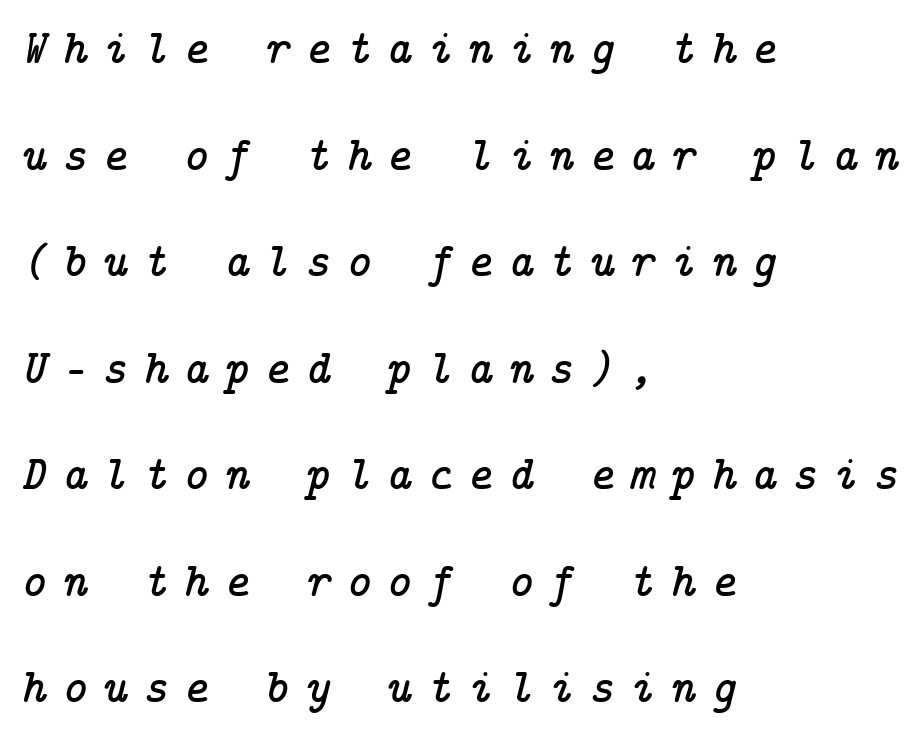
The image shows 48 px serif type, italic (leaning right); set left-aligned, loose line spacing (2.22x), unusually wide letter spacing (+0.32 em), not underlined; low stroke contrast and a medium x-height.
